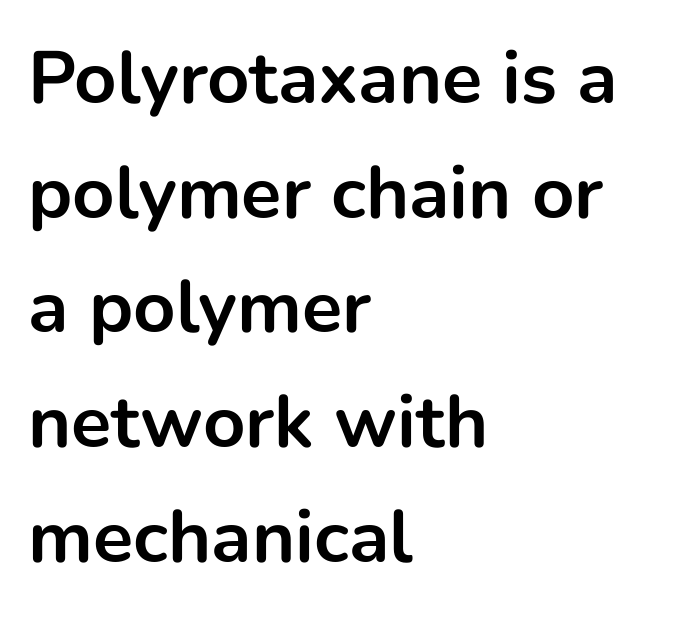
Q: Is the text bold? A: Yes.
Q: Is the text italic (slanted)? A: No, it is upright.
Q: Is the typeface a serif or a sans-serif typeface? A: Sans-serif.
Q: Is the text underlined? A: No.
Q: How is the paragraph aligned? A: Left-aligned.
Q: Is the spacing between letters normal or unusually wide? A: Normal.
Q: Is the spacing between lines tight, normal or loose? A: Normal.
Q: Width (condensed, normal, or wide)? A: Normal.
Q: Stroke contrast? A: Low.
Q: x-height? A: Medium.
Q: Monospaced? A: No.
